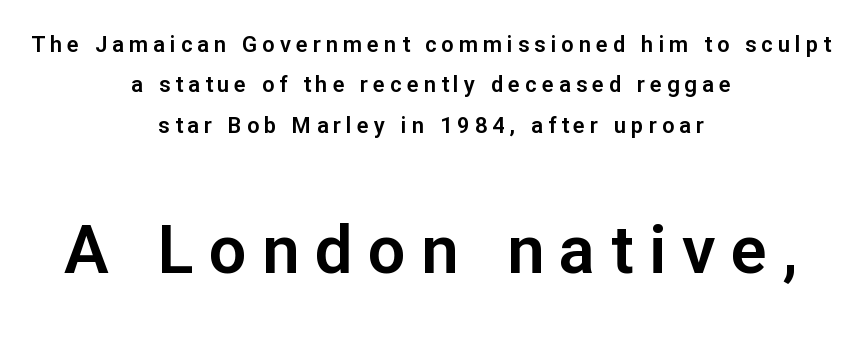
Q: Is the text italic (slanted)? A: No, it is upright.
Q: Is the typeface a serif or a sans-serif typeface? A: Sans-serif.
Q: Is the text underlined? A: No.
Q: How is the paragraph aligned? A: Centered.
Q: Is the spacing between letters normal or unusually wide? A: Unusually wide.
Q: Which block of text is set in a larger size, the first (top) or the second (bottom)? A: The second (bottom) one.
Q: Width (condensed, normal, or wide)? A: Normal.
Q: Stroke contrast? A: Low.
Q: x-height? A: Medium.
Q: Monospaced? A: No.
